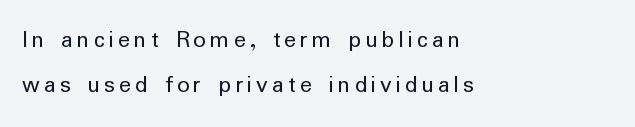
Q: Is the text bold? A: No.
Q: Is the text italic (slanted)? A: No, it is upright.
Q: Is the text underlined? A: No.
Q: How is the paragraph aligned? A: Left-aligned.
